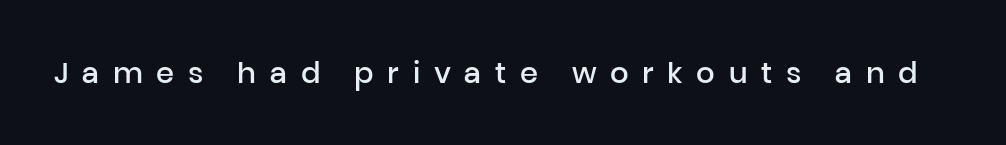
The image shows 29 px semibold sans-serif type, upright; set unusually wide letter spacing (+0.47 em), not underlined; low stroke contrast and a medium x-height.
